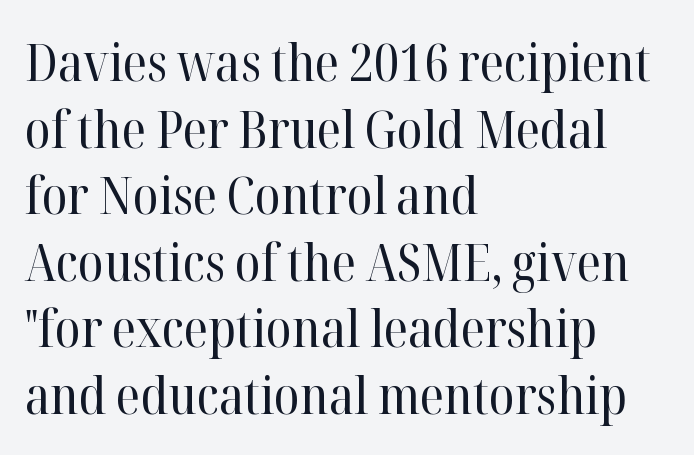
{"serif": "yes", "italic": "no", "bold": "no", "weight": "regular", "width": "normal", "stroke_contrast": "high", "x_height": "medium", "monospaced": "no", "underline": "no", "align": "left", "line_spacing": "normal", "line_spacing_ratio": 1.28, "letter_spacing": "normal", "letter_spacing_em": 0.0, "glyph_px": 52}
